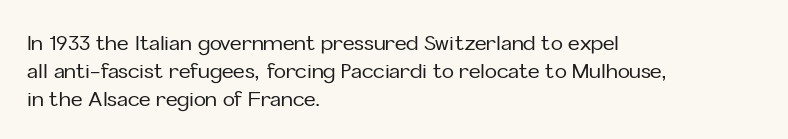
Q: Is the text italic (slanted)? A: No, it is upright.
Q: Is the text underlined? A: No.
Q: How is the paragraph aligned? A: Left-aligned.
Q: Is the spacing between letters normal or unusually wide? A: Normal.
Q: Is the spacing between lines tight, normal or loose? A: Normal.
